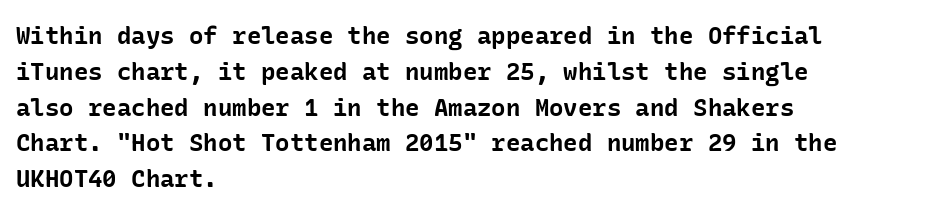
{"italic": "no", "bold": "yes", "underline": "no", "align": "left", "line_spacing": "normal", "line_spacing_ratio": 1.49, "letter_spacing": "normal", "letter_spacing_em": 0.0, "glyph_px": 24}
